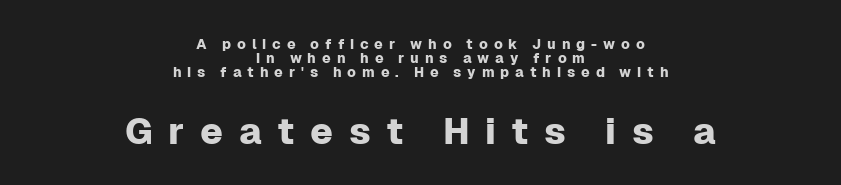
{"serif": "no", "italic": "no", "width": "normal", "stroke_contrast": "low", "x_height": "medium", "monospaced": "no", "underline": "no", "align": "center", "line_spacing": "tight", "line_spacing_ratio": 1.01, "letter_spacing": "wide", "letter_spacing_em": 0.42, "larger_block": "second", "size_ratio": 2.64, "glyph_px": 37}
